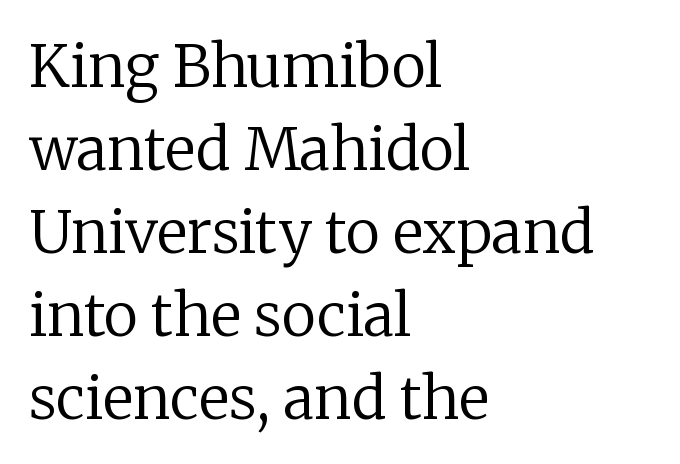
Q: Is the text bold? A: No.
Q: Is the text italic (slanted)? A: No, it is upright.
Q: Is the typeface a serif or a sans-serif typeface? A: Serif.
Q: Is the text underlined? A: No.
Q: How is the paragraph aligned? A: Left-aligned.
Q: Is the spacing between letters normal or unusually wide? A: Normal.
Q: Is the spacing between lines tight, normal or loose? A: Normal.
Q: Width (condensed, normal, or wide)? A: Normal.
Q: Stroke contrast? A: Low.
Q: x-height? A: Medium.
Q: Monospaced? A: No.
